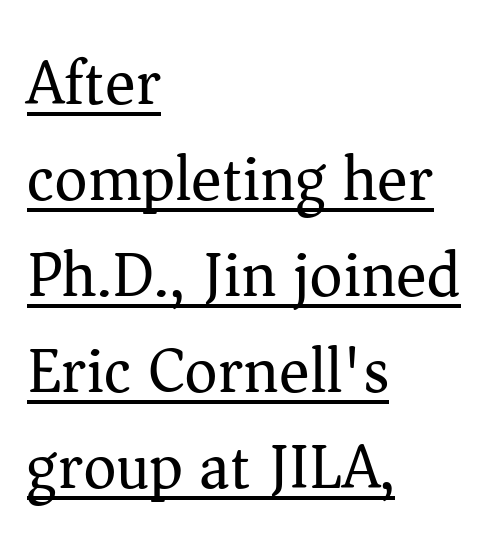
{"serif": "yes", "italic": "no", "bold": "no", "weight": "regular", "width": "normal", "stroke_contrast": "medium", "x_height": "medium", "monospaced": "no", "underline": "yes", "align": "left", "line_spacing": "normal", "line_spacing_ratio": 1.5, "letter_spacing": "normal", "letter_spacing_em": 0.0, "glyph_px": 64}
